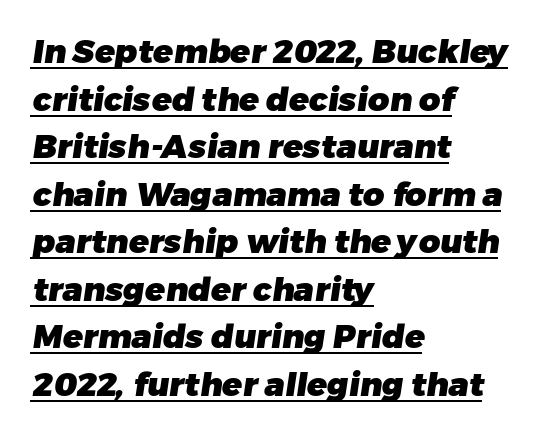
The image shows 33 px heavy sans-serif type; set left-aligned, normal line spacing (1.44x), normal letter spacing, underlined; low stroke contrast and a medium x-height.
